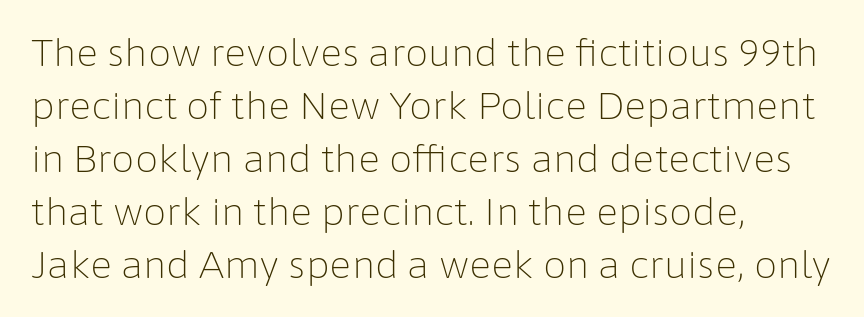
Q: Is the text bold? A: No.
Q: Is the text italic (slanted)? A: No, it is upright.
Q: Is the typeface a serif or a sans-serif typeface? A: Sans-serif.
Q: Is the text underlined? A: No.
Q: How is the paragraph aligned? A: Left-aligned.
Q: Is the spacing between letters normal or unusually wide? A: Normal.
Q: Is the spacing between lines tight, normal or loose? A: Normal.
Q: Width (condensed, normal, or wide)? A: Normal.
Q: Stroke contrast? A: Low.
Q: x-height? A: Medium.
Q: Monospaced? A: No.
